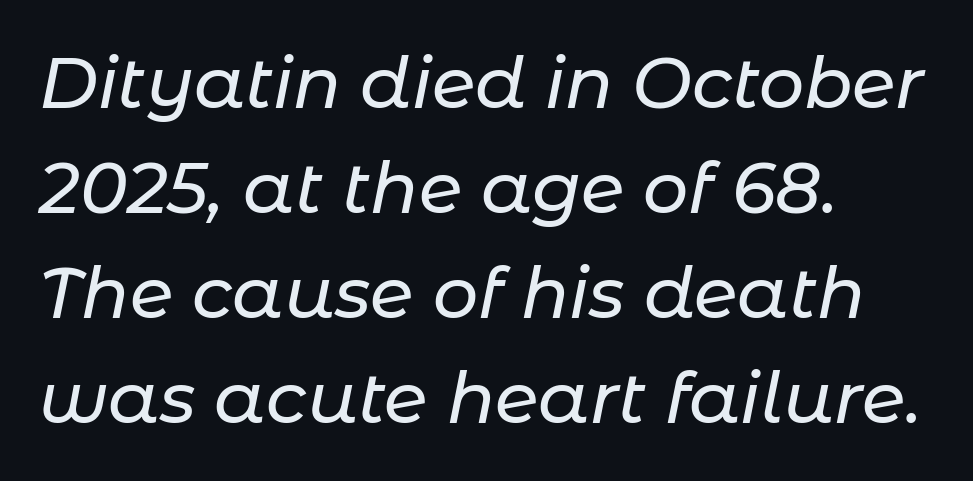
Q: Is the text italic (slanted)? A: Yes, it leans right by about 11 degrees.
Q: Is the text underlined? A: No.
Q: How is the paragraph aligned? A: Left-aligned.
Q: Is the spacing between letters normal or unusually wide? A: Normal.
Q: Is the spacing between lines tight, normal or loose? A: Normal.
Q: Width (condensed, normal, or wide)? A: Normal.
Q: Stroke contrast? A: Low.
Q: x-height? A: Medium.
Q: Monospaced? A: No.
